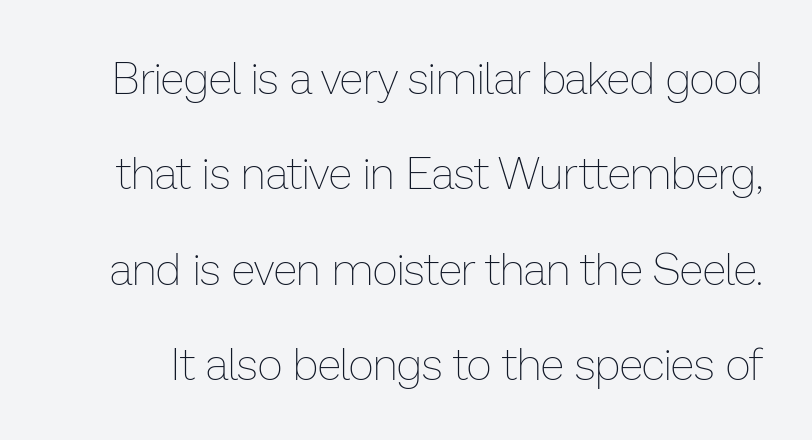
The face used here is proportionally spaced, like ordinary book or web type. Quick note: underline off. What stands out about the letter spacing? Nothing — it is the standard amount. The font sits on the lighter half of the weight spectrum, regular included. The letters stand upright; this is a roman face.
